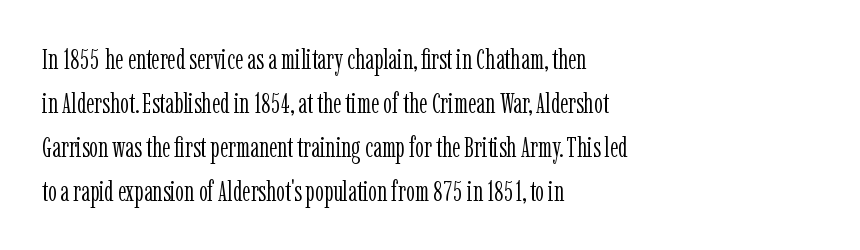
Q: Is the text bold? A: No.
Q: Is the text italic (slanted)? A: No, it is upright.
Q: Is the typeface a serif or a sans-serif typeface? A: Serif.
Q: Is the text underlined? A: No.
Q: How is the paragraph aligned? A: Left-aligned.
Q: Is the spacing between letters normal or unusually wide? A: Normal.
Q: Is the spacing between lines tight, normal or loose? A: Normal.
Q: Width (condensed, normal, or wide)? A: Condensed.
Q: Stroke contrast? A: Low.
Q: x-height? A: Medium.
Q: Monospaced? A: No.
